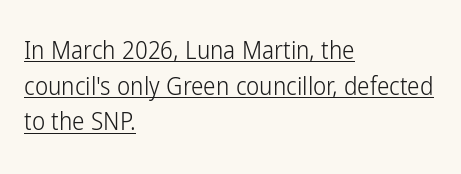
The image shows 25 px text type, upright; set left-aligned, normal line spacing (1.43x), normal letter spacing, underlined.
